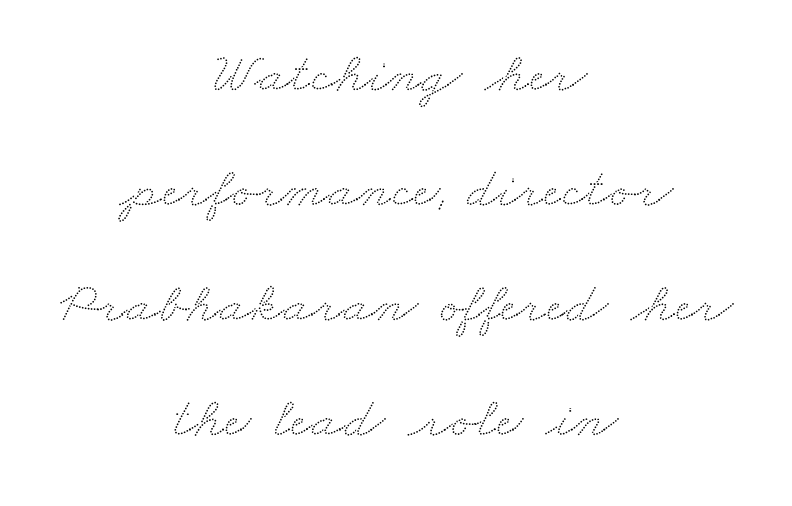
Inter-character spacing is left at the font's built-in metrics. If you folded the block vertically in half, each line would mirror itself in length. Nobody drew a line under any word here. This sample has the flowing, uneven cadence of proportional lettering. These lines stand farther apart than default settings would place them.
